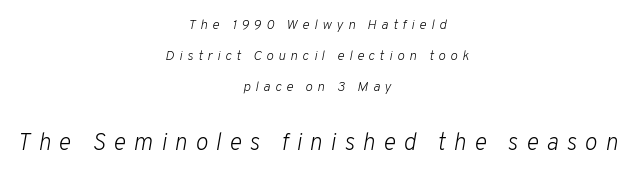
The image shows 24 px text type, italic (leaning right); set centered, loose line spacing (2.2x), unusually wide letter spacing (+0.33 em), not underlined; the second (bottom) block is 1.71x larger.
